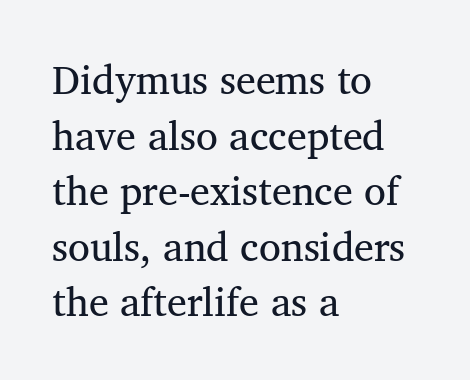
{"serif": "yes", "bold": "no", "weight": "regular", "width": "normal", "stroke_contrast": "medium", "x_height": "medium", "monospaced": "no", "underline": "no", "align": "left", "line_spacing": "normal", "line_spacing_ratio": 1.39, "letter_spacing": "normal", "letter_spacing_em": 0.0, "glyph_px": 40}
